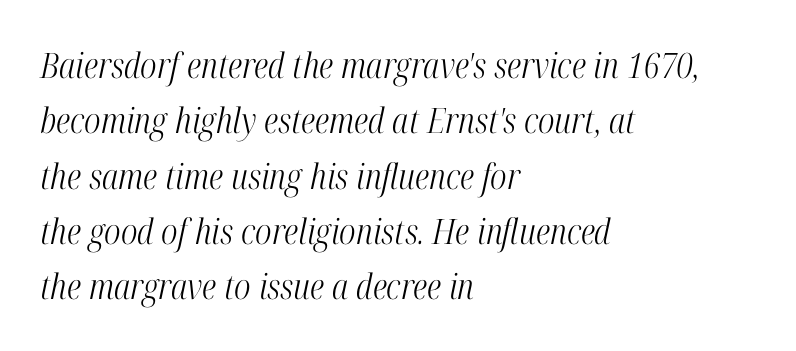
{"serif": "yes", "italic": "yes", "lean": "right", "slant_degrees": 12, "bold": "no", "weight": "light", "width": "condensed", "stroke_contrast": "high", "x_height": "medium", "monospaced": "no", "underline": "no", "align": "left", "line_spacing": "normal", "line_spacing_ratio": 1.58, "letter_spacing": "normal", "letter_spacing_em": 0.0, "glyph_px": 35}
